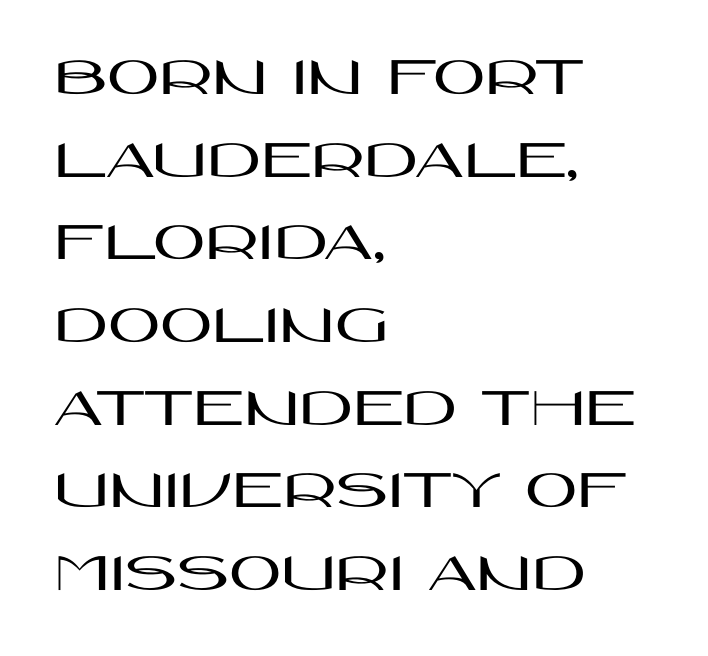
The image shows 57 px wide sans-serif type, upright; set left-aligned, normal line spacing (1.45x), normal letter spacing, not underlined; high stroke contrast and a large x-height.
